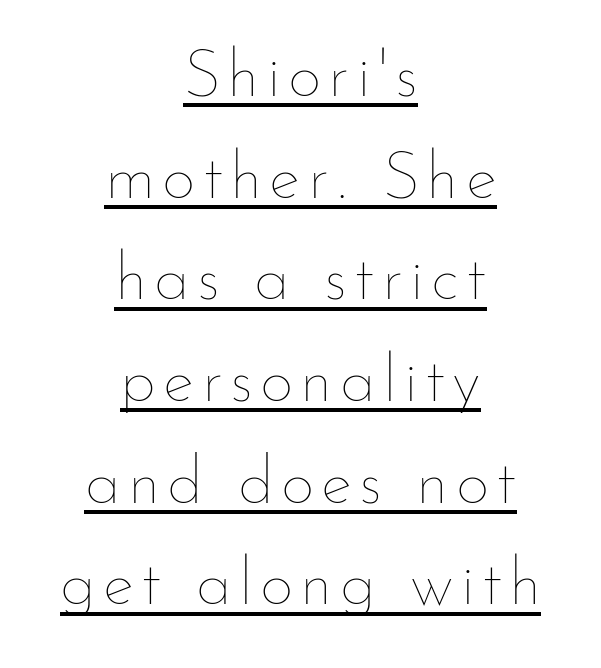
{"italic": "no", "bold": "no", "weight": "thin", "width": "normal", "stroke_contrast": "low", "x_height": "small", "monospaced": "no", "underline": "yes", "align": "center", "line_spacing": "normal", "line_spacing_ratio": 1.54, "glyph_px": 66}
